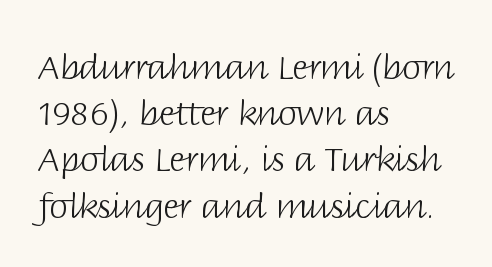
The image shows 34 px light sans-serif type, upright; set left-aligned, normal line spacing (1.36x), normal letter spacing, not underlined; low stroke contrast and a large x-height.
